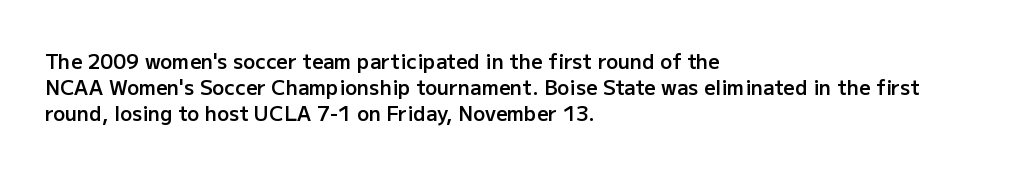
Q: Is the text bold? A: Semi-bold.
Q: Is the text italic (slanted)? A: No, it is upright.
Q: Is the text underlined? A: No.
Q: How is the paragraph aligned? A: Left-aligned.
Q: Is the spacing between letters normal or unusually wide? A: Normal.
Q: Is the spacing between lines tight, normal or loose? A: Normal.
